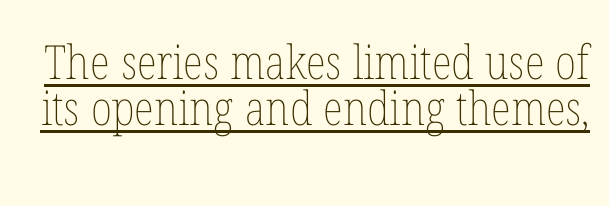
The image shows 47 px thin, condensed type, upright; set tight line spacing (0.98x), normal letter spacing, underlined; low stroke contrast and a medium x-height.
